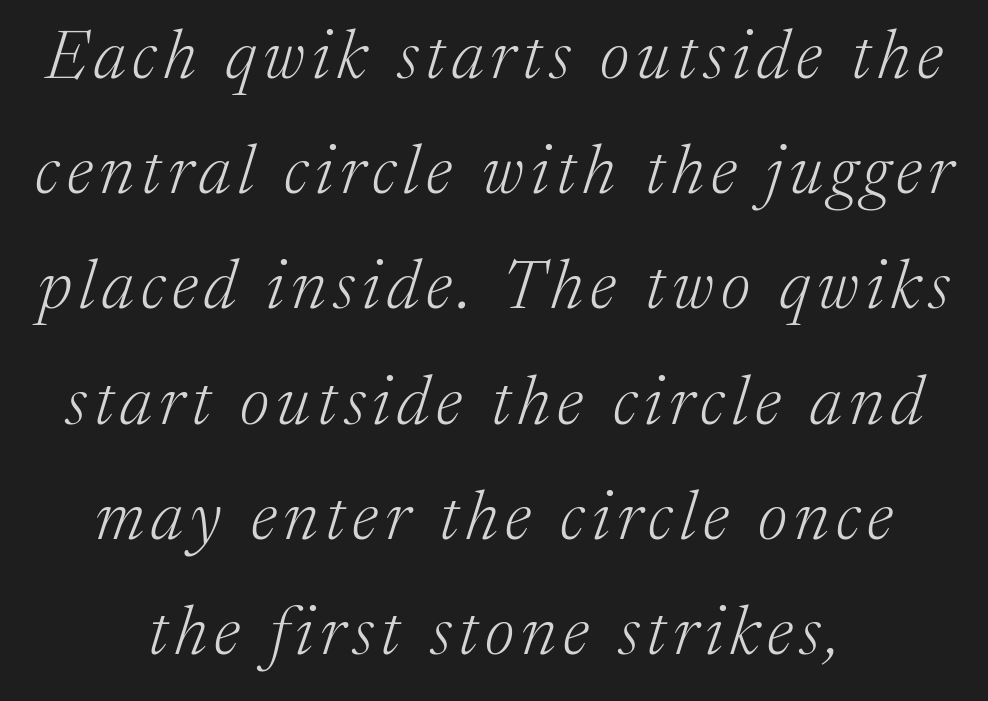
{"serif": "yes", "italic": "yes", "lean": "right", "slant_degrees": 17, "bold": "no", "weight": "light", "width": "normal", "stroke_contrast": "medium", "x_height": "medium", "monospaced": "no", "underline": "no", "align": "center", "line_spacing": "normal", "line_spacing_ratio": 1.67, "glyph_px": 69}
